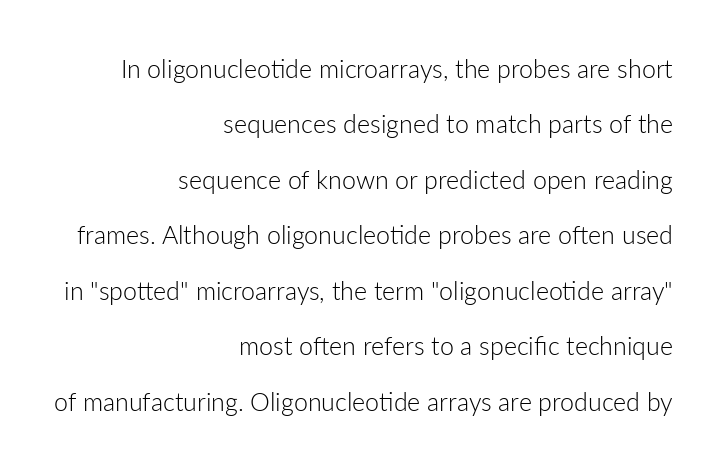
Q: Is the text bold? A: No.
Q: Is the text italic (slanted)? A: No, it is upright.
Q: Is the text underlined? A: No.
Q: How is the paragraph aligned? A: Right-aligned.
Q: Is the spacing between letters normal or unusually wide? A: Normal.
Q: Is the spacing between lines tight, normal or loose? A: Loose.
